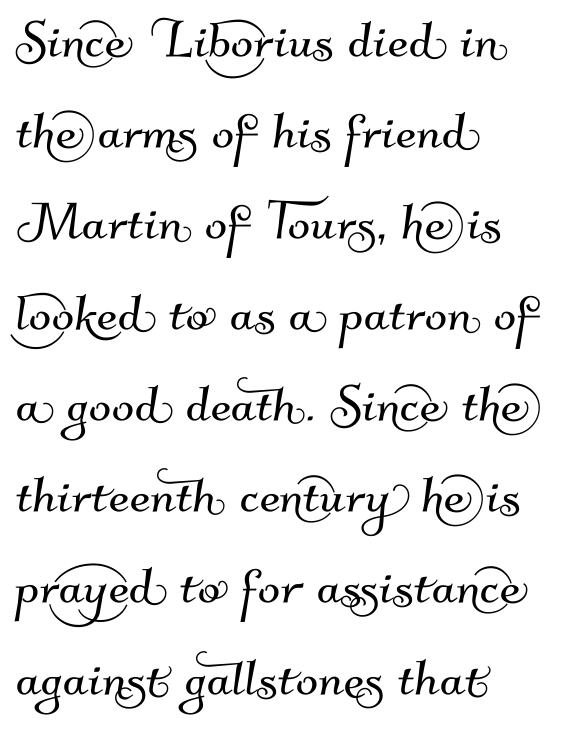
The image shows 66 px sans-serif type; set left-aligned, normal line spacing (1.38x), normal letter spacing, not underlined; medium stroke contrast and a small x-height.
